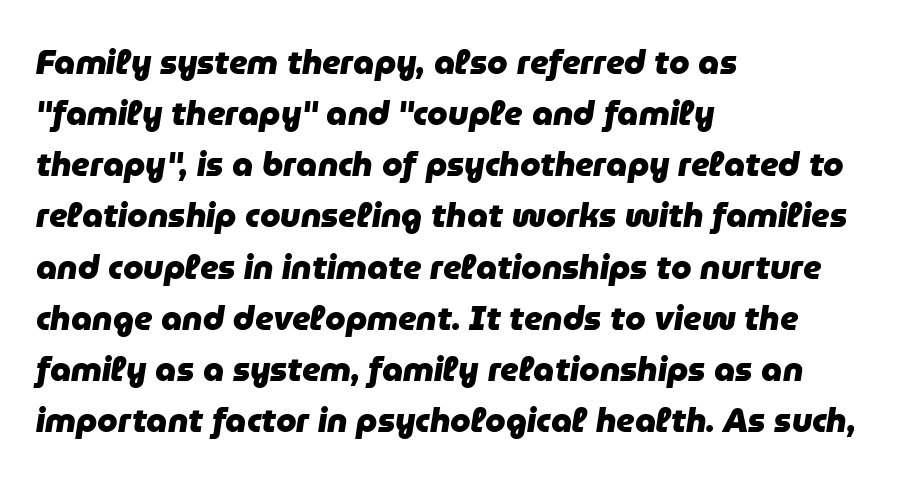
A typesetter would call this proportional, since set widths differ per character. Beneath every word, the page is bare. This is heavy type, rendered in bold. Between one letter and the next there's only the usual sliver of space. Emphasis-style slanted type is in use.
